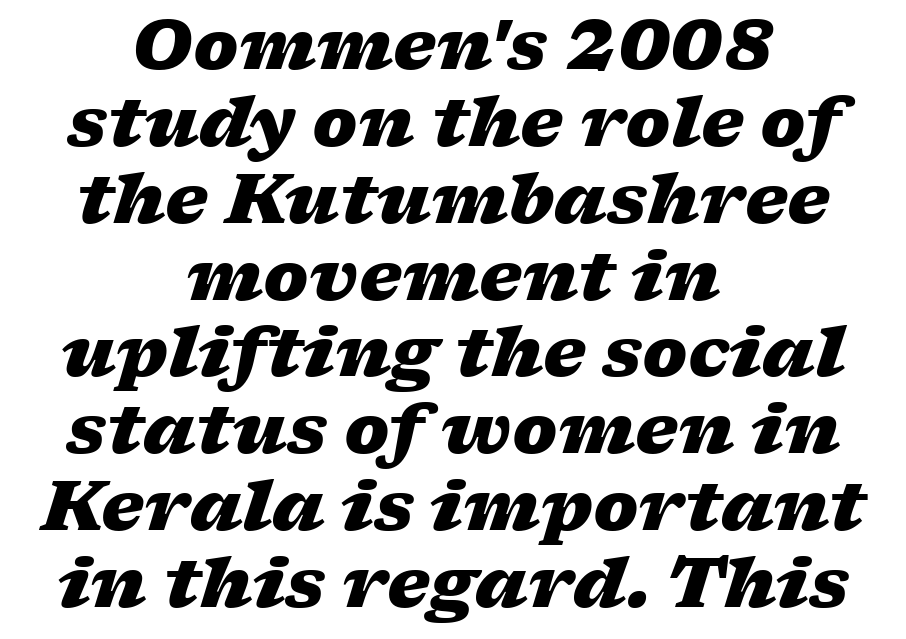
The image shows 68 px heavy, wide type, italic (leaning right); set centered, tight line spacing (1.13x), normal letter spacing, not underlined; low stroke contrast and a medium x-height.
